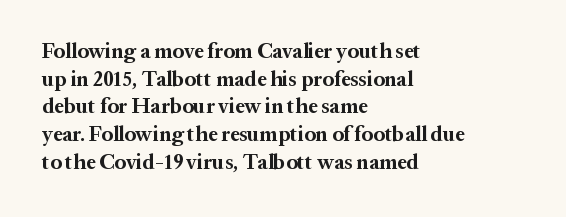
Q: Is the text bold? A: Yes.
Q: Is the text italic (slanted)? A: No, it is upright.
Q: Is the text underlined? A: No.
Q: How is the paragraph aligned? A: Left-aligned.
Q: Is the spacing between letters normal or unusually wide? A: Normal.
Q: Is the spacing between lines tight, normal or loose? A: Normal.
